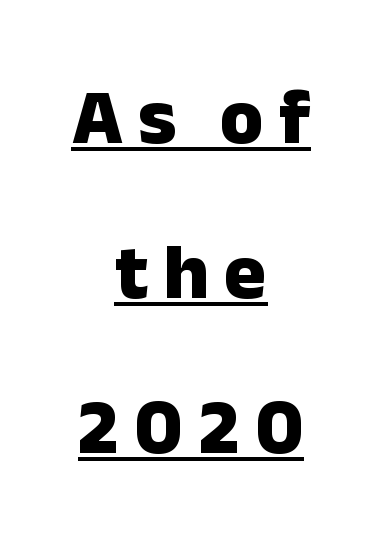
The image shows 79 px heavy sans-serif type, upright; set centered, loose line spacing (1.96x), unusually wide letter spacing (+0.2 em), underlined; low stroke contrast and a medium x-height.
